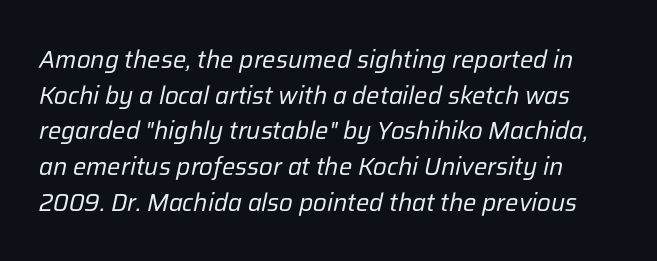
Every character sits at an angle, as italics do. Each row of text sits above clean, open space. Quick note: interline space is typical. The strokes are not fattened; the text isn't bold. Spacing between characters is what you'd get straight out of the box.
